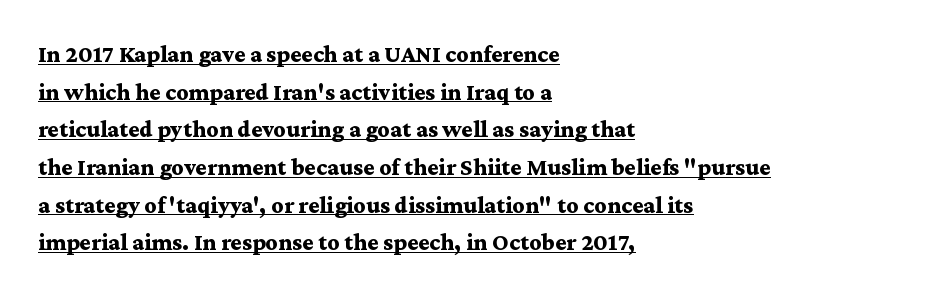
Unlike italic type, these characters show no tilt at all. Set as a true bold cut, around the 700 mark. Caption: multi-line text, flush left, ragged right. The typesetter has applied underlining to the passage shown. Short note: letters normally spaced. Regarding leading, the lines here are spaced in the standard way.
